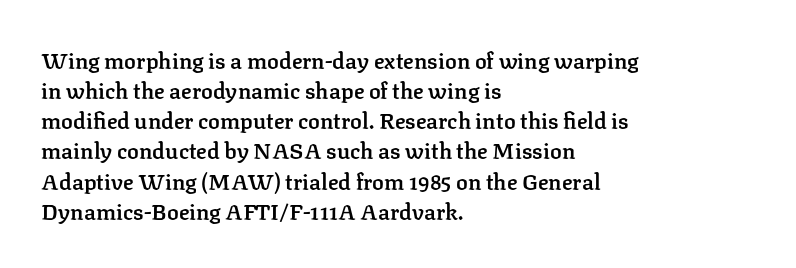
The rows are spaced the way most documents space them. Default kerning and tracking; the words read as compact shapes. Reading down the block, your eye returns to a fixed left position each line. The lettering stays uniformly vertical, giving the passage a roman look. Set as a demibold, roughly 600 on the weight scale.
